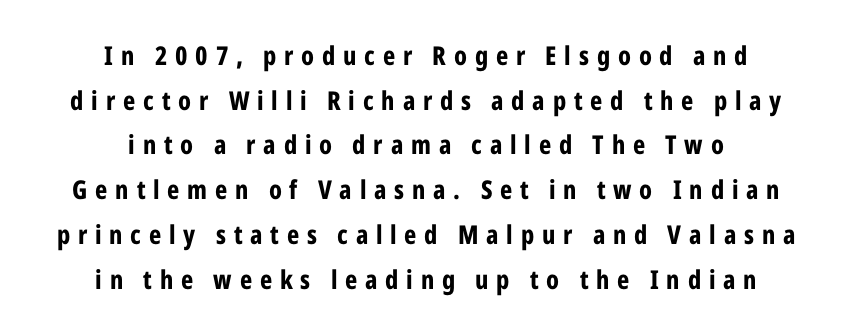
Q: Is the text bold? A: Yes.
Q: Is the text italic (slanted)? A: No, it is upright.
Q: Is the text underlined? A: No.
Q: How is the paragraph aligned? A: Centered.
Q: Is the spacing between letters normal or unusually wide? A: Unusually wide.
